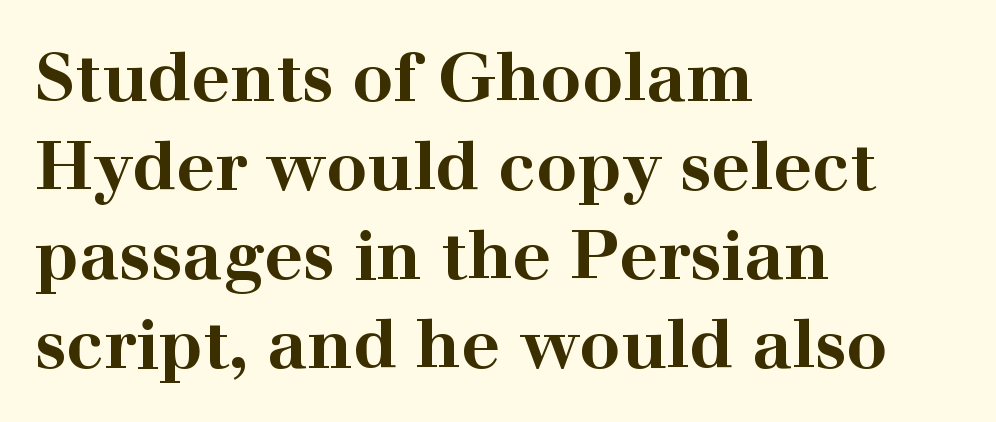
{"serif": "yes", "italic": "no", "bold": "yes", "weight": "bold", "width": "wide", "stroke_contrast": "high", "x_height": "medium", "monospaced": "no", "underline": "no", "align": "left", "line_spacing": "normal", "line_spacing_ratio": 1.31, "letter_spacing": "normal", "letter_spacing_em": 0.0, "glyph_px": 68}
